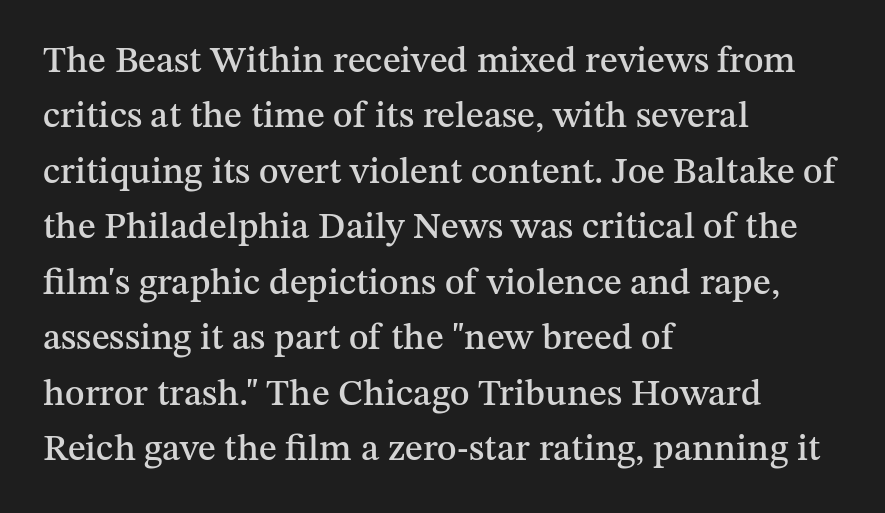
The image shows 37 px serif type, upright; set left-aligned, normal line spacing (1.5x), normal letter spacing, not underlined; medium stroke contrast and a medium x-height.
